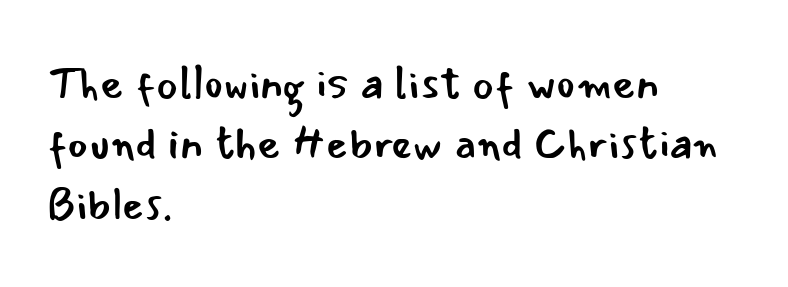
The image shows 45 px regular-weight sans-serif type, upright; set left-aligned, normal line spacing (1.34x), normal letter spacing, not underlined; low stroke contrast and a small x-height.
